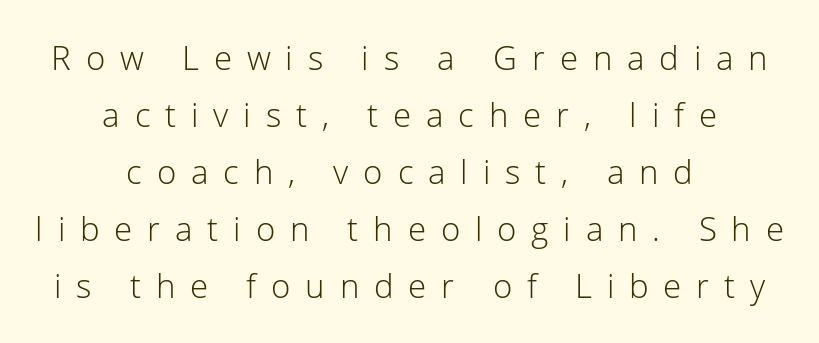
{"serif": "no", "italic": "no", "bold": "no", "weight": "light", "width": "normal", "stroke_contrast": "low", "x_height": "medium", "monospaced": "no", "underline": "no", "align": "center", "line_spacing_ratio": 1.73, "letter_spacing": "wide", "letter_spacing_em": 0.45, "glyph_px": 33}
